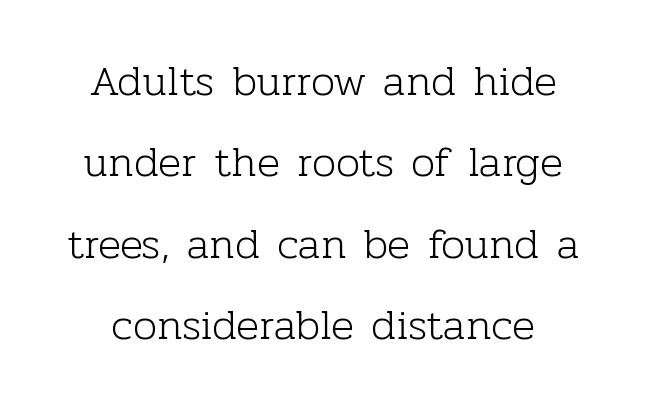
Q: Is the text bold? A: No.
Q: Is the text italic (slanted)? A: No, it is upright.
Q: Is the typeface a serif or a sans-serif typeface? A: Serif.
Q: Is the text underlined? A: No.
Q: How is the paragraph aligned? A: Centered.
Q: Is the spacing between letters normal or unusually wide? A: Normal.
Q: Width (condensed, normal, or wide)? A: Normal.
Q: Stroke contrast? A: Low.
Q: x-height? A: Medium.
Q: Monospaced? A: No.
